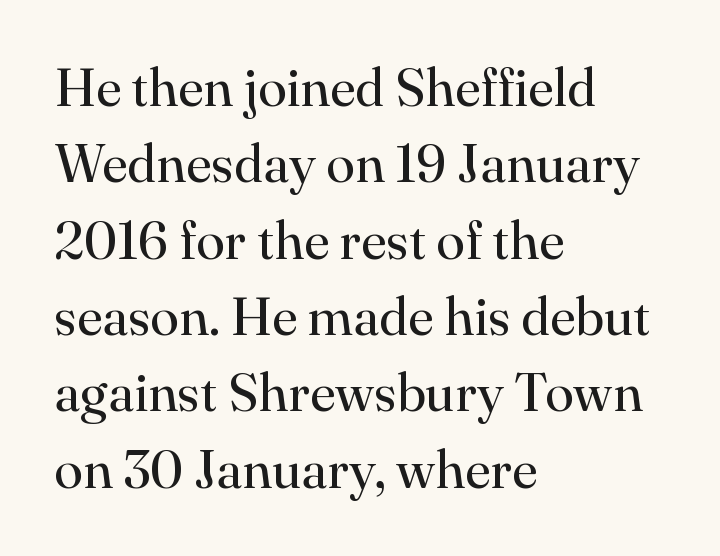
{"serif": "yes", "italic": "no", "bold": "no", "weight": "regular", "width": "normal", "stroke_contrast": "high", "x_height": "small", "monospaced": "no", "underline": "no", "align": "left", "line_spacing": "normal", "line_spacing_ratio": 1.44, "letter_spacing": "normal", "letter_spacing_em": 0.0, "glyph_px": 53}
